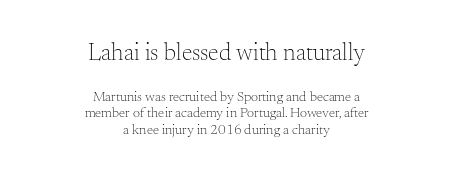
The image shows 24 px text type, upright; set centered, line spacing 1.19x, normal letter spacing, not underlined; the first (top) block is 1.71x larger.
